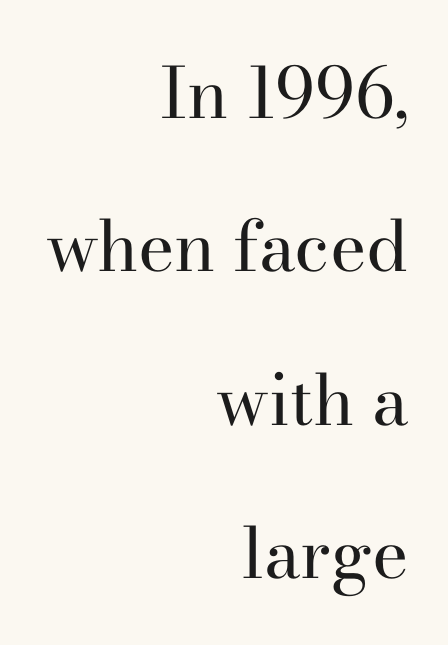
Q: Is the text bold? A: No.
Q: Is the text italic (slanted)? A: No, it is upright.
Q: Is the typeface a serif or a sans-serif typeface? A: Serif.
Q: Is the text underlined? A: No.
Q: How is the paragraph aligned? A: Right-aligned.
Q: Is the spacing between letters normal or unusually wide? A: Normal.
Q: Is the spacing between lines tight, normal or loose? A: Loose.
Q: Width (condensed, normal, or wide)? A: Normal.
Q: Stroke contrast? A: High.
Q: x-height? A: Small.
Q: Monospaced? A: No.
